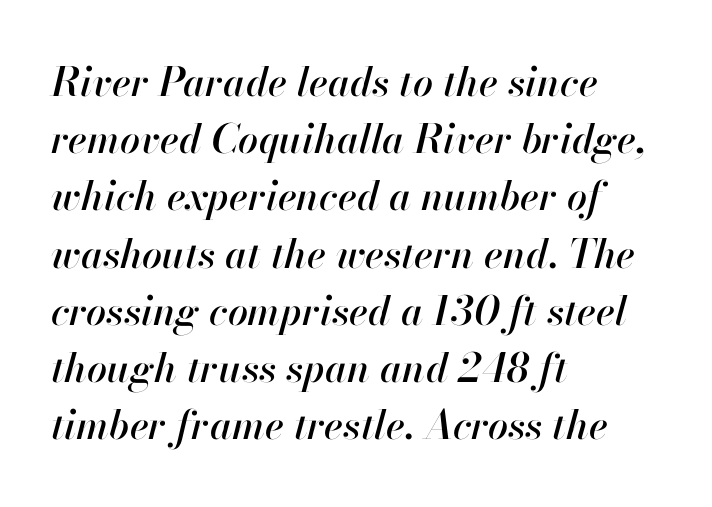
Q: Is the text italic (slanted)? A: Yes, it leans right by about 13 degrees.
Q: Is the text underlined? A: No.
Q: How is the paragraph aligned? A: Left-aligned.
Q: Is the spacing between letters normal or unusually wide? A: Normal.
Q: Is the spacing between lines tight, normal or loose? A: Normal.
Q: Width (condensed, normal, or wide)? A: Normal.
Q: Stroke contrast? A: High.
Q: x-height? A: Small.
Q: Monospaced? A: No.
